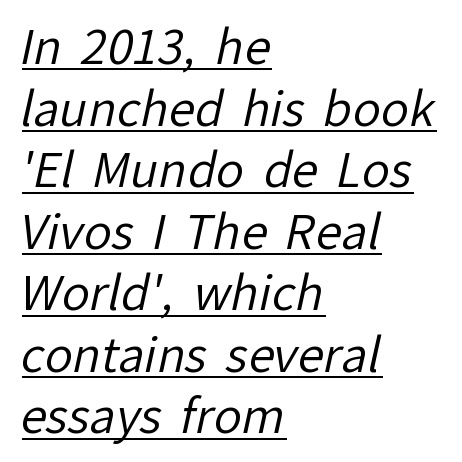
{"serif": "no", "bold": "no", "weight": "regular", "width": "normal", "stroke_contrast": "low", "x_height": "medium", "monospaced": "no", "underline": "yes", "align": "left", "line_spacing": "normal", "line_spacing_ratio": 1.31, "letter_spacing": "normal", "letter_spacing_em": 0.0, "glyph_px": 47}
